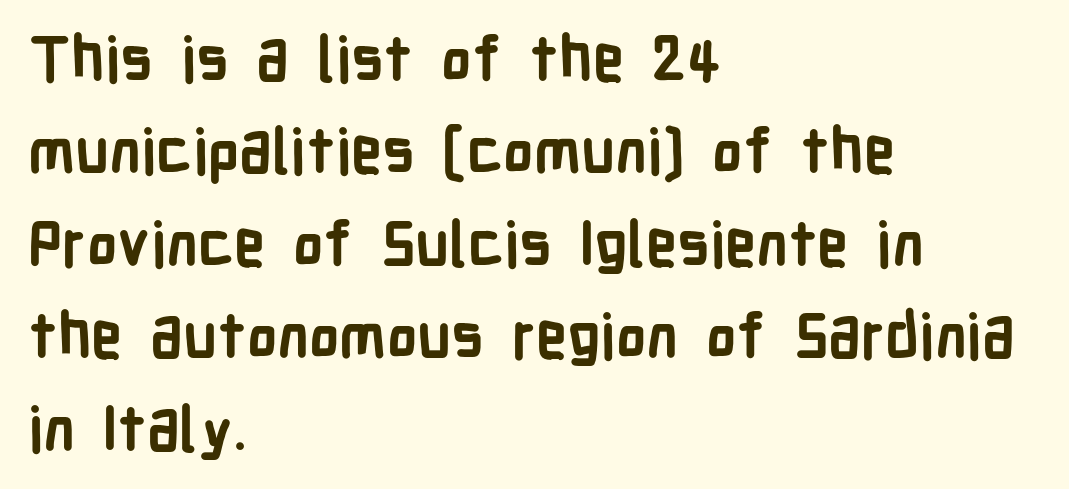
This is roman type, the default non-slanted kind. The rendering uses natural spacing where letterforms have individual widths. Spacing between characters is what you'd get straight out of the box. These words are printed bold, with thick strokes throughout. Layout note: lines flush left. This rendering employs a face without finishing strokes, i.e., a sans-serif.
